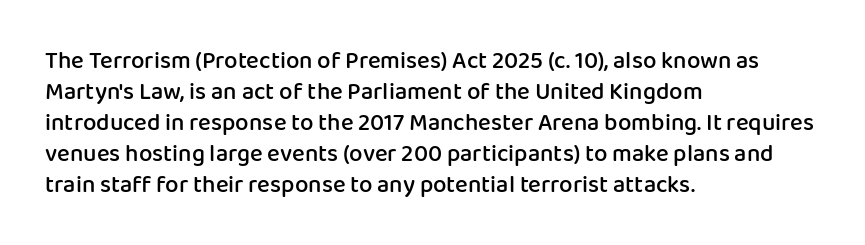
The image shows 24 px text type, upright; set left-aligned, normal line spacing (1.29x), normal letter spacing, not underlined.
